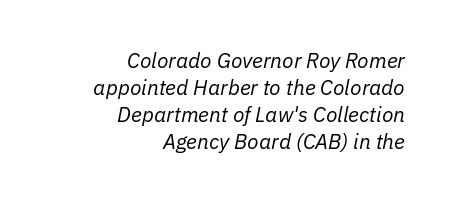
Q: Is the text bold? A: No.
Q: Is the text italic (slanted)? A: Yes, it leans right by about 11 degrees.
Q: Is the text underlined? A: No.
Q: How is the paragraph aligned? A: Right-aligned.
Q: Is the spacing between letters normal or unusually wide? A: Normal.
Q: Is the spacing between lines tight, normal or loose? A: Normal.
